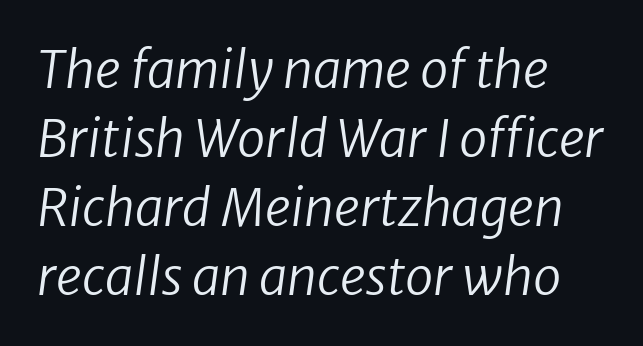
Q: Is the text bold? A: No.
Q: Is the text italic (slanted)? A: Yes, it leans right by about 8 degrees.
Q: Is the text underlined? A: No.
Q: How is the paragraph aligned? A: Left-aligned.
Q: Is the spacing between letters normal or unusually wide? A: Normal.
Q: Is the spacing between lines tight, normal or loose? A: Normal.
Q: Width (condensed, normal, or wide)? A: Normal.
Q: Stroke contrast? A: Low.
Q: x-height? A: Medium.
Q: Monospaced? A: No.
